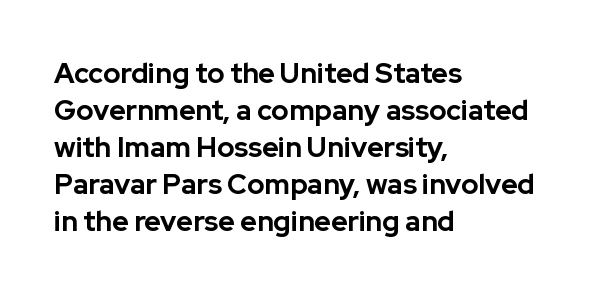
The image shows 28 px bold sans-serif type, upright; set left-aligned, normal line spacing (1.32x), normal letter spacing, not underlined; low stroke contrast and a medium x-height.
